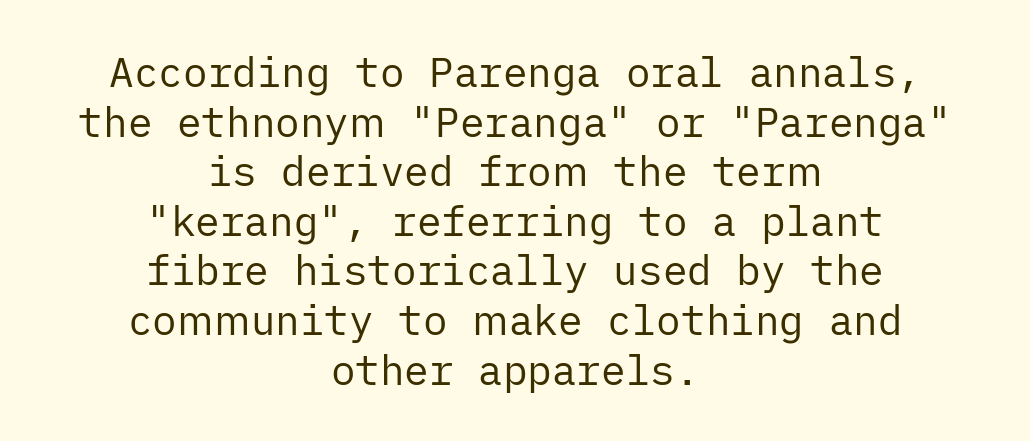
The face looks like a standard text weight, possibly lighter. Ordinary non-slanted type is in use. A clean baseline with only descenders dipping below it. No extra tracking has been applied to these lines. In terms of letterform style, serifs are entirely absent.
